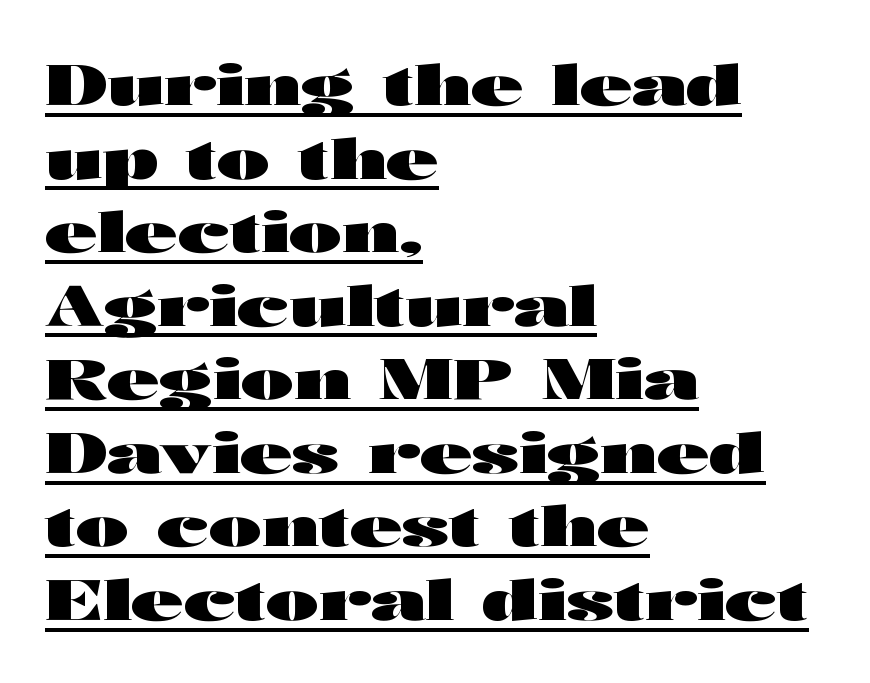
Q: Is the text bold? A: Yes.
Q: Is the text italic (slanted)? A: No, it is upright.
Q: Is the typeface a serif or a sans-serif typeface? A: Serif.
Q: Is the text underlined? A: Yes.
Q: How is the paragraph aligned? A: Left-aligned.
Q: Is the spacing between letters normal or unusually wide? A: Normal.
Q: Is the spacing between lines tight, normal or loose? A: Normal.
Q: Width (condensed, normal, or wide)? A: Wide.
Q: Stroke contrast? A: High.
Q: x-height? A: Medium.
Q: Monospaced? A: No.
